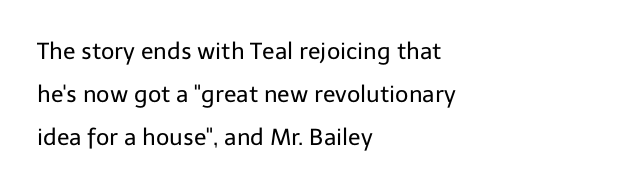
{"italic": "no", "bold": "no", "underline": "no", "align": "left", "line_spacing_ratio": 1.87, "letter_spacing": "normal", "letter_spacing_em": 0.0, "glyph_px": 23}
